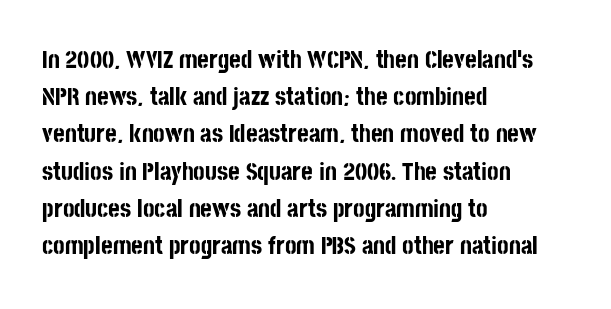
Italic: no, the glyphs are upright roman. Weight: bold. A typesetter would call this zero additional tracking. Does the copy run flush right? No — it runs flush left. In terms of leading, this rendering sits right in the middle. Quick note: underline off.
